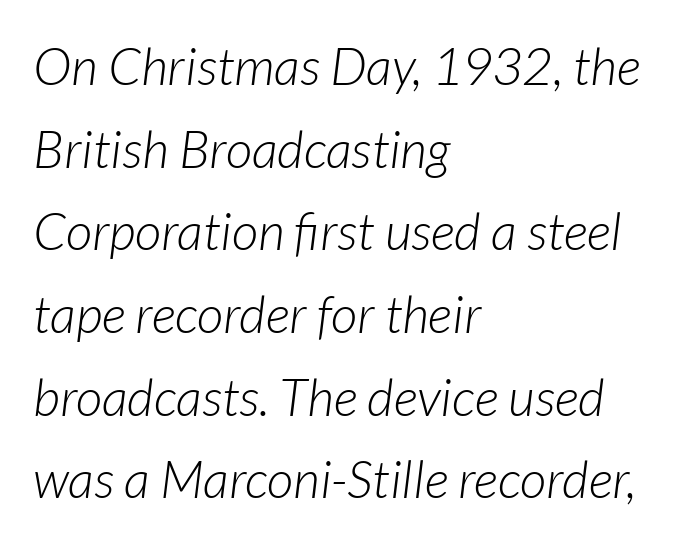
{"italic": "yes", "lean": "right", "slant_degrees": 7, "bold": "no", "weight": "light", "width": "normal", "stroke_contrast": "low", "x_height": "medium", "monospaced": "no", "underline": "no", "align": "left", "line_spacing": "normal", "line_spacing_ratio": 1.59, "letter_spacing": "normal", "letter_spacing_em": 0.0, "glyph_px": 52}
